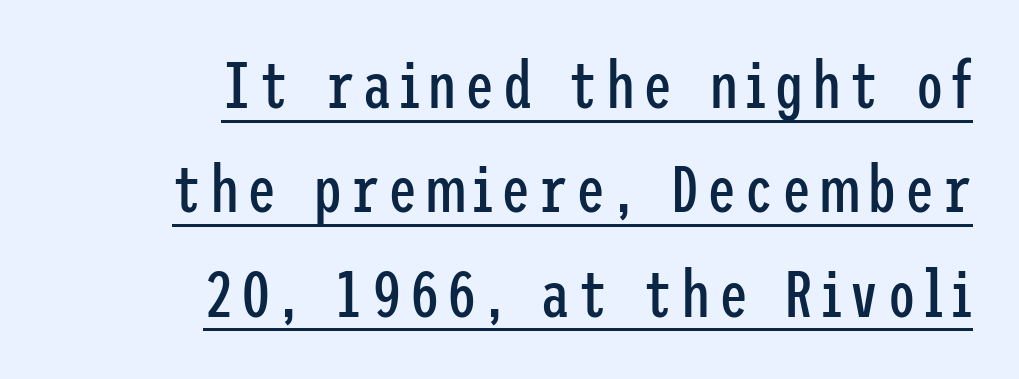
Q: Is the text bold? A: No.
Q: Is the text italic (slanted)? A: No, it is upright.
Q: Is the typeface a serif or a sans-serif typeface? A: Sans-serif.
Q: Is the text underlined? A: Yes.
Q: How is the paragraph aligned? A: Right-aligned.
Q: Is the spacing between lines tight, normal or loose? A: Normal.
Q: Width (condensed, normal, or wide)? A: Condensed.
Q: Stroke contrast? A: Low.
Q: x-height? A: Medium.
